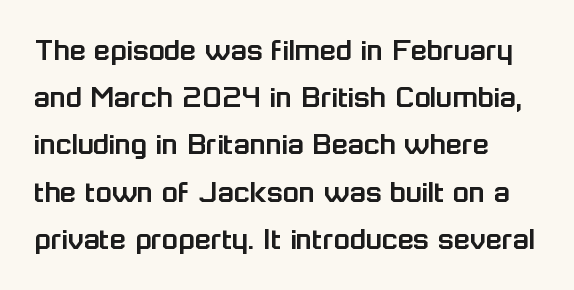
{"serif": "no", "italic": "no", "width": "normal", "stroke_contrast": "low", "x_height": "medium", "monospaced": "no", "underline": "no", "align": "left", "line_spacing": "normal", "line_spacing_ratio": 1.43, "letter_spacing": "normal", "letter_spacing_em": 0.0, "glyph_px": 33}
